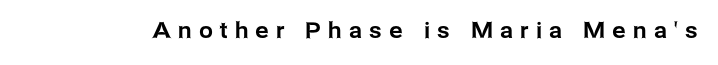
The image shows 22 px text type, upright; set unusually wide letter spacing (+0.33 em), not underlined.
